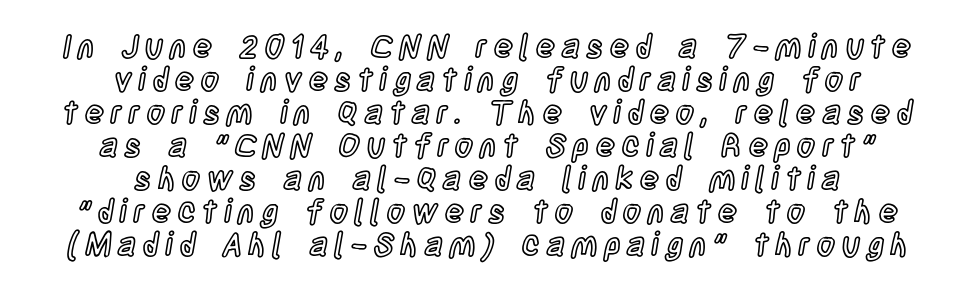
The image shows 32 px condensed type; set centered, tight line spacing (1.03x), unusually wide letter spacing (+0.2 em), not underlined; a large x-height.
